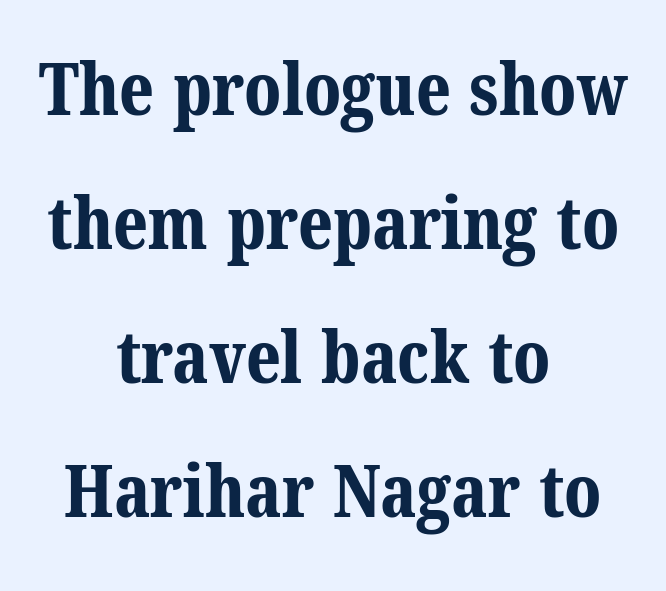
{"serif": "yes", "bold": "yes", "weight": "bold", "width": "normal", "stroke_contrast": "medium", "x_height": "medium", "monospaced": "no", "underline": "no", "align": "center", "line_spacing_ratio": 1.86, "letter_spacing": "normal", "letter_spacing_em": 0.0, "glyph_px": 72}
